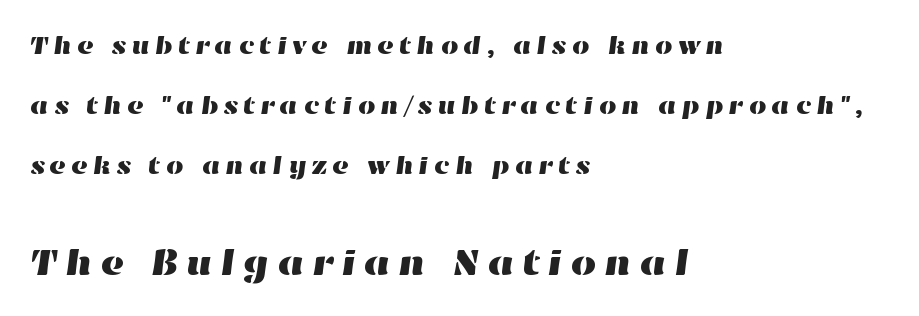
Loosely led — the rows are spread out. Which of the two is more prominent by size? The second, at the bottom. Casual observation: everything's shoved over to the left. Each row of text sits above clean, open space.
